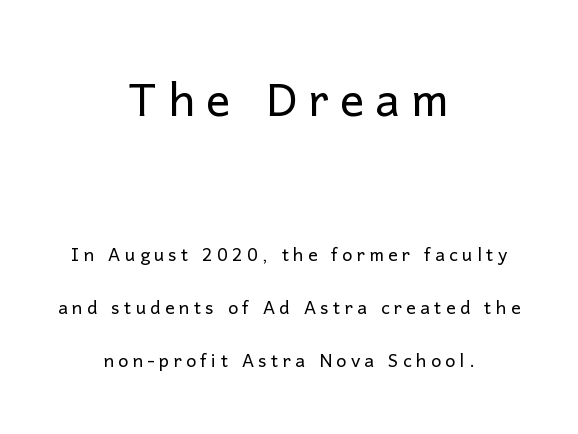
{"serif": "no", "italic": "no", "bold": "no", "weight": "light", "width": "normal", "stroke_contrast": "low", "x_height": "medium", "monospaced": "no", "underline": "no", "align": "center", "line_spacing": "loose", "line_spacing_ratio": 2.21, "larger_block": "first", "size_ratio": 2.54, "glyph_px": 61}
